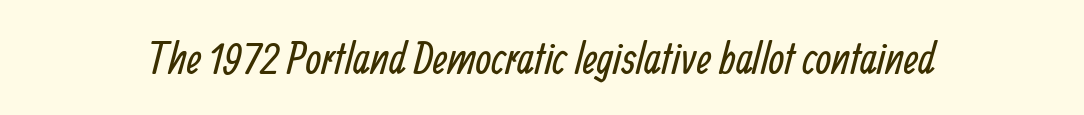
Q: Is the text bold? A: No.
Q: Is the typeface a serif or a sans-serif typeface? A: Sans-serif.
Q: Is the text underlined? A: No.
Q: Is the spacing between letters normal or unusually wide? A: Normal.
Q: Width (condensed, normal, or wide)? A: Condensed.
Q: Stroke contrast? A: Low.
Q: x-height? A: Medium.
Q: Monospaced? A: No.
